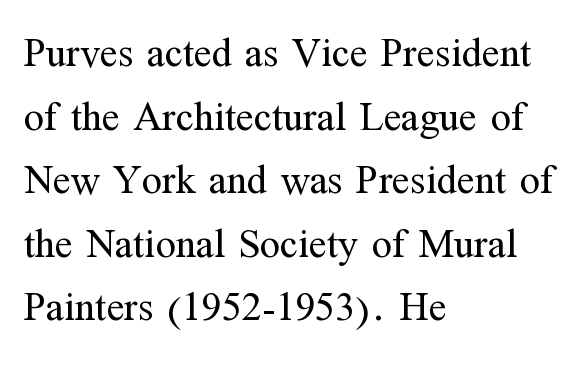
The image shows 41 px regular-weight serif type, upright; set left-aligned, normal line spacing (1.55x), normal letter spacing, not underlined; medium stroke contrast and a medium x-height.
